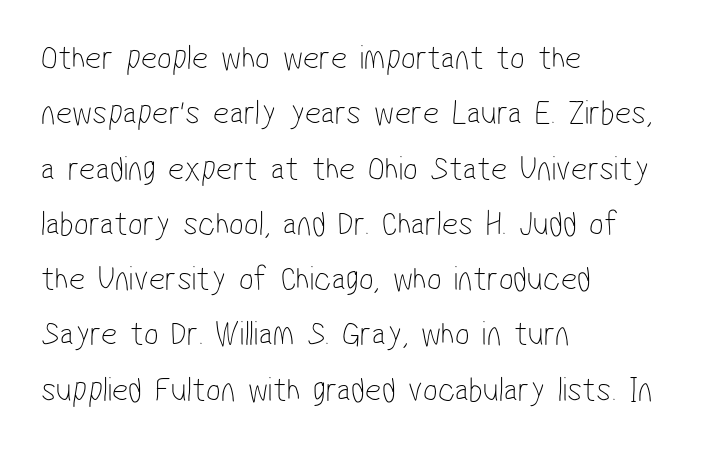
{"serif": "no", "bold": "no", "weight": "thin", "width": "condensed", "stroke_contrast": "low", "x_height": "medium", "monospaced": "no", "underline": "no", "align": "left", "line_spacing": "normal", "line_spacing_ratio": 1.58, "letter_spacing": "normal", "letter_spacing_em": 0.0, "glyph_px": 35}
